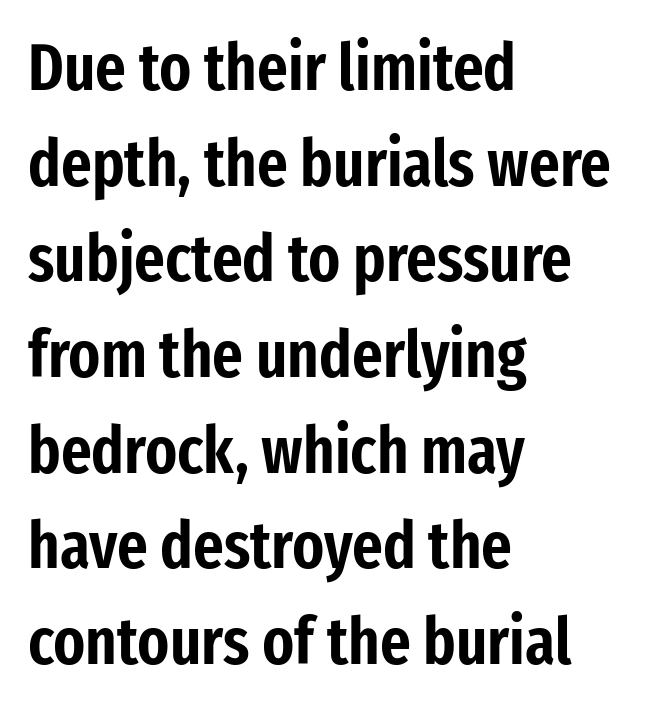
The image shows 66 px condensed sans-serif type, upright; set left-aligned, normal line spacing (1.45x), normal letter spacing, not underlined; low stroke contrast and a medium x-height.
